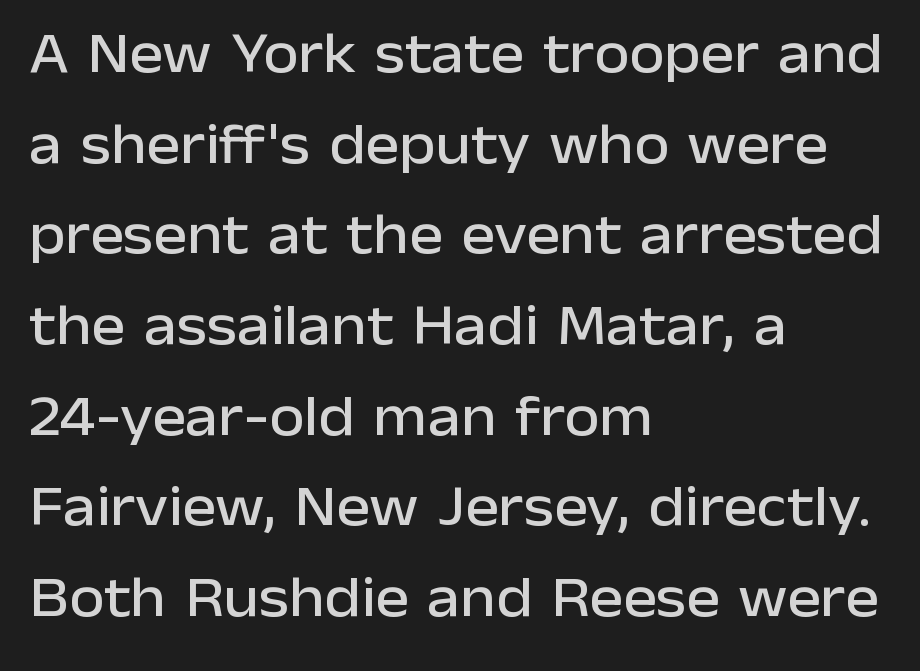
{"serif": "no", "italic": "no", "width": "normal", "stroke_contrast": "low", "x_height": "medium", "monospaced": "no", "underline": "no", "align": "left", "line_spacing": "normal", "line_spacing_ratio": 1.59, "letter_spacing": "normal", "letter_spacing_em": 0.0, "glyph_px": 57}
